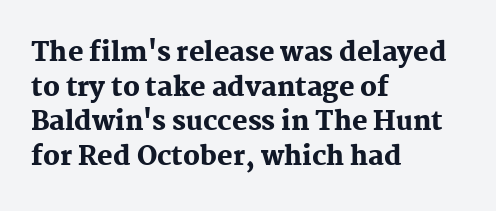
{"italic": "no", "bold": "yes", "underline": "no", "align": "left", "line_spacing": "normal", "line_spacing_ratio": 1.33, "letter_spacing": "normal", "letter_spacing_em": 0.0, "glyph_px": 26}
